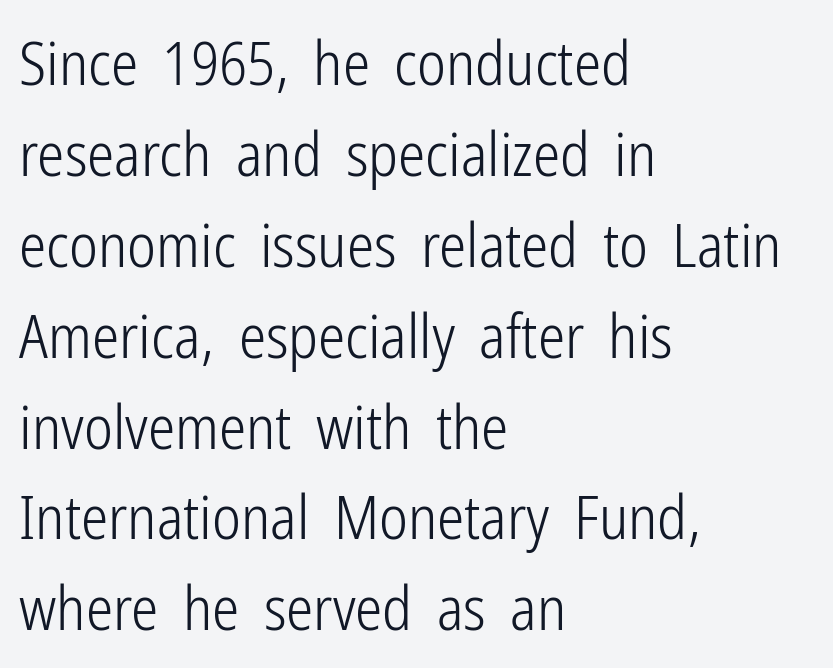
{"serif": "no", "italic": "no", "bold": "no", "weight": "light", "width": "condensed", "stroke_contrast": "low", "x_height": "medium", "monospaced": "no", "underline": "no", "align": "left", "line_spacing": "normal", "line_spacing_ratio": 1.49, "letter_spacing": "normal", "letter_spacing_em": 0.0, "glyph_px": 61}
